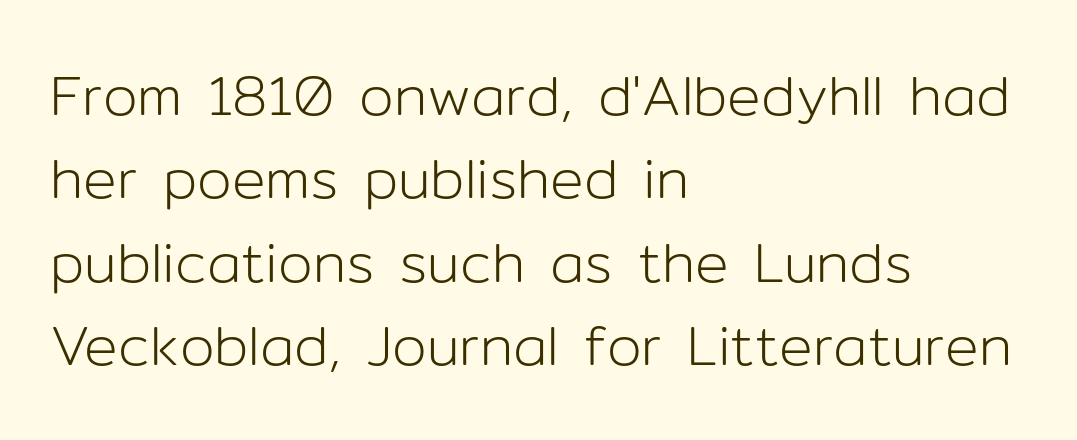
{"serif": "no", "italic": "no", "bold": "no", "weight": "light", "width": "normal", "stroke_contrast": "low", "x_height": "medium", "monospaced": "no", "underline": "no", "align": "left", "line_spacing": "normal", "line_spacing_ratio": 1.49, "letter_spacing": "normal", "letter_spacing_em": 0.0, "glyph_px": 56}
